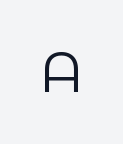
{"serif": "no", "italic": "no", "bold": "no", "weight": "regular", "width": "normal", "stroke_contrast": "low", "x_height": "medium", "monospaced": "no", "underline": "no", "letter_spacing": "wide", "letter_spacing_em": 0.41, "glyph_px": 56}
